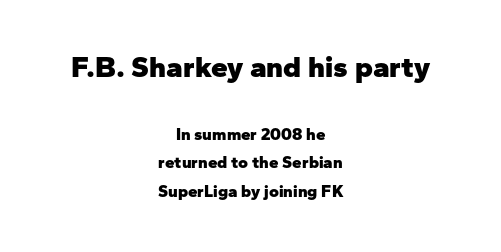
Q: Is the text bold? A: Yes.
Q: Is the text italic (slanted)? A: No, it is upright.
Q: Is the typeface a serif or a sans-serif typeface? A: Sans-serif.
Q: Is the text underlined? A: No.
Q: How is the paragraph aligned? A: Centered.
Q: Is the spacing between letters normal or unusually wide? A: Normal.
Q: Is the spacing between lines tight, normal or loose? A: Normal.
Q: Which block of text is set in a larger size, the first (top) or the second (bottom)? A: The first (top) one.
Q: Width (condensed, normal, or wide)? A: Normal.
Q: Stroke contrast? A: Low.
Q: x-height? A: Medium.
Q: Monospaced? A: No.
